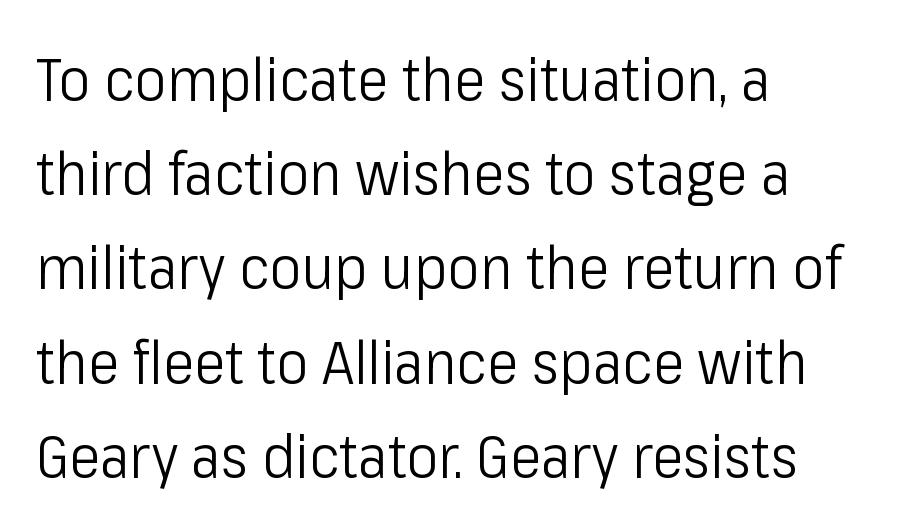
Type style note: lacks serifs. No word sits above an underline. Posture: vertical. The lines in this sample share a left origin and differ only in where they stop.
